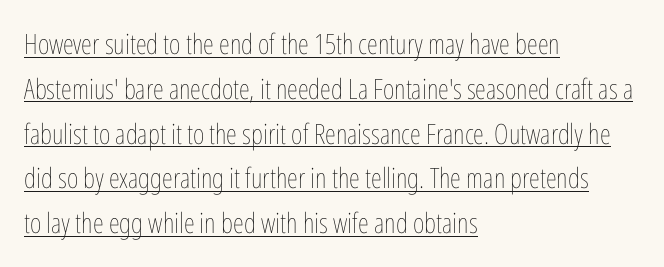
The image shows 28 px thin, condensed type, upright; set left-aligned, normal line spacing (1.6x), normal letter spacing, underlined; low stroke contrast and a medium x-height.
